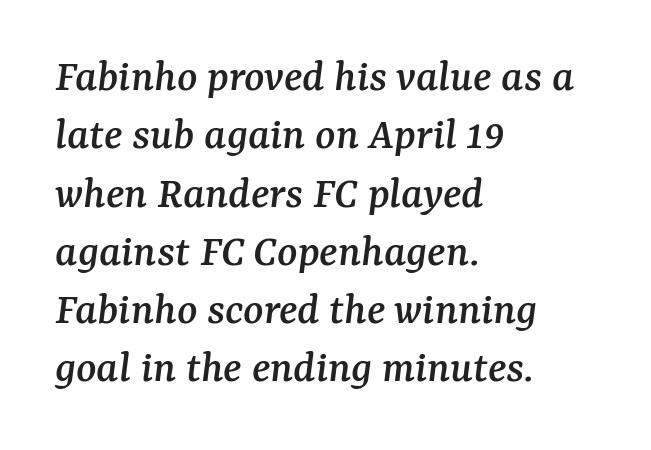
Q: Is the text italic (slanted)? A: Yes, it leans right by about 7 degrees.
Q: Is the typeface a serif or a sans-serif typeface? A: Serif.
Q: Is the text underlined? A: No.
Q: How is the paragraph aligned? A: Left-aligned.
Q: Is the spacing between letters normal or unusually wide? A: Normal.
Q: Width (condensed, normal, or wide)? A: Normal.
Q: Stroke contrast? A: Medium.
Q: x-height? A: Medium.
Q: Monospaced? A: No.
